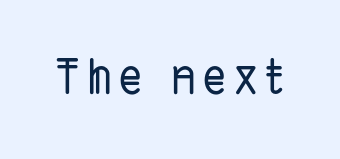
The image shows 48 px condensed sans-serif type; set not underlined; low stroke contrast and a medium x-height.
